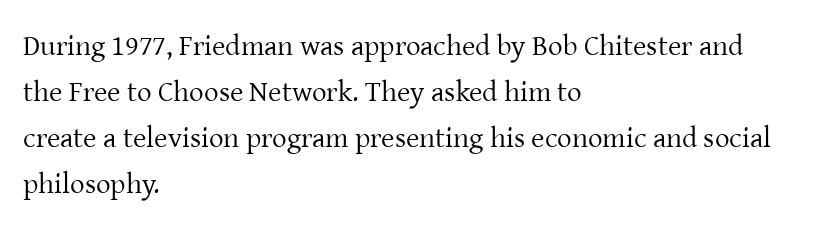
{"serif": "yes", "italic": "no", "bold": "no", "weight": "regular", "width": "normal", "stroke_contrast": "low", "x_height": "medium", "monospaced": "no", "underline": "no", "align": "left", "line_spacing": "normal", "line_spacing_ratio": 1.59, "letter_spacing": "normal", "letter_spacing_em": 0.0, "glyph_px": 29}
